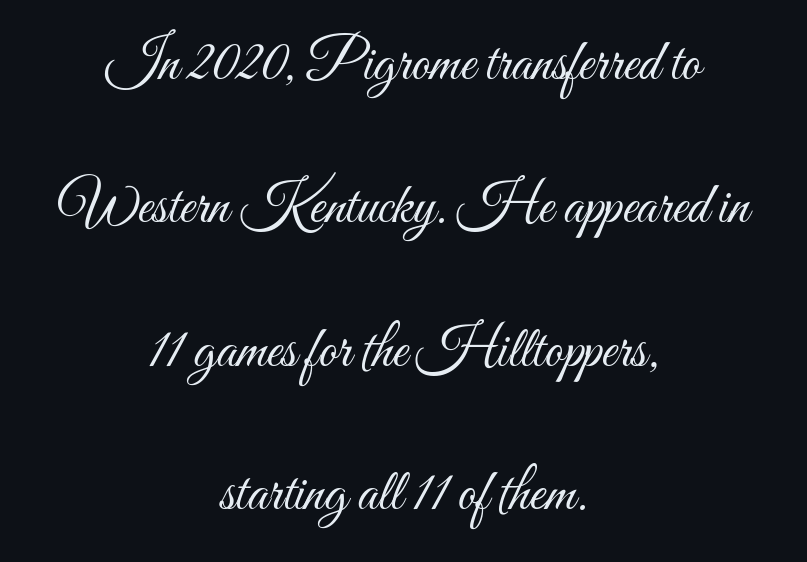
This sample has the flowing, uneven cadence of proportional lettering. Each word holds together tightly as a unit, with standard inter-letter gaps. Students, observe: this is what heavily led, spacious text looks like.
